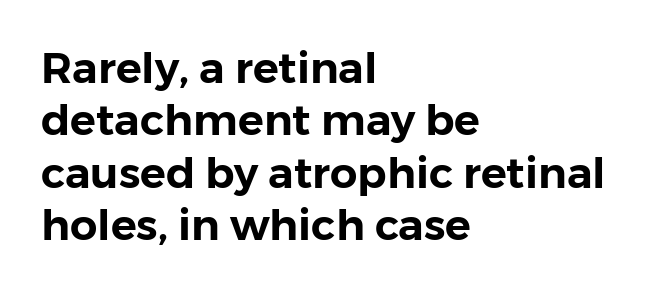
Q: Is the text italic (slanted)? A: No, it is upright.
Q: Is the typeface a serif or a sans-serif typeface? A: Sans-serif.
Q: Is the text underlined? A: No.
Q: How is the paragraph aligned? A: Left-aligned.
Q: Is the spacing between letters normal or unusually wide? A: Normal.
Q: Width (condensed, normal, or wide)? A: Normal.
Q: Stroke contrast? A: Low.
Q: x-height? A: Medium.
Q: Monospaced? A: No.
